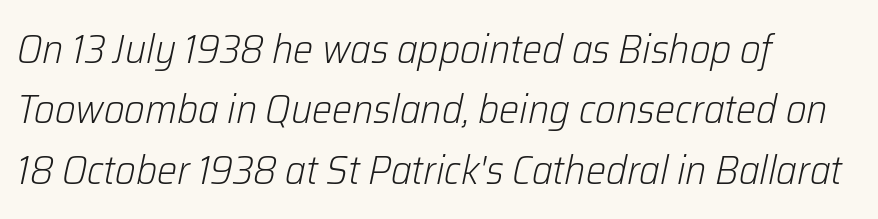
The image shows 40 px light type, italic (leaning right); set left-aligned, normal line spacing (1.51x), normal letter spacing, not underlined; low stroke contrast and a medium x-height.
